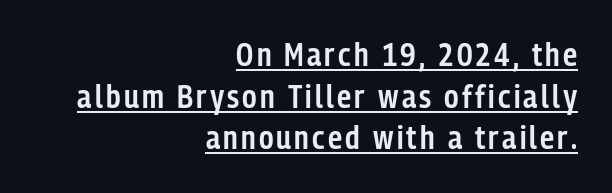
Typographic density is moderately raised because the face is semibold. The passage shown is typed in a proportional face where columns would drift. Every row of glyphs terminates at an identical x-position on the right. Horizontal bands of white between lines are of average thickness. In terms of letterform style, serifs are entirely absent.
